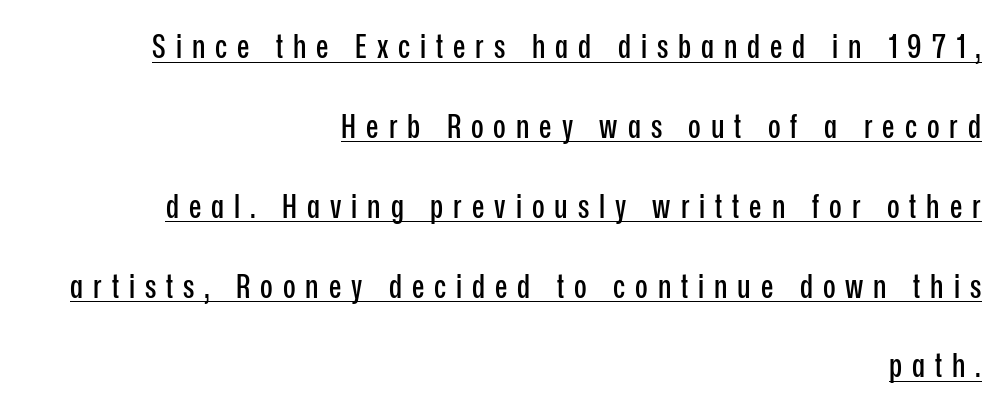
The image shows 33 px condensed sans-serif type, upright; set right-aligned, loose line spacing (2.42x), unusually wide letter spacing (+0.3 em), underlined; low stroke contrast and a medium x-height.
